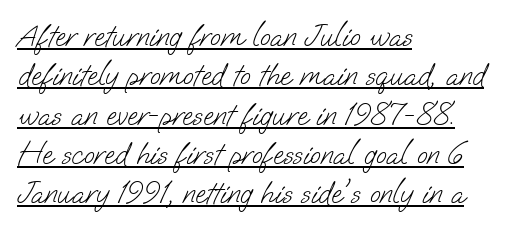
Q: Is the text bold? A: No.
Q: Is the typeface a serif or a sans-serif typeface? A: Sans-serif.
Q: Is the text underlined? A: Yes.
Q: How is the paragraph aligned? A: Left-aligned.
Q: Is the spacing between letters normal or unusually wide? A: Normal.
Q: Is the spacing between lines tight, normal or loose? A: Normal.
Q: Width (condensed, normal, or wide)? A: Normal.
Q: Stroke contrast? A: Low.
Q: x-height? A: Small.
Q: Monospaced? A: No.
